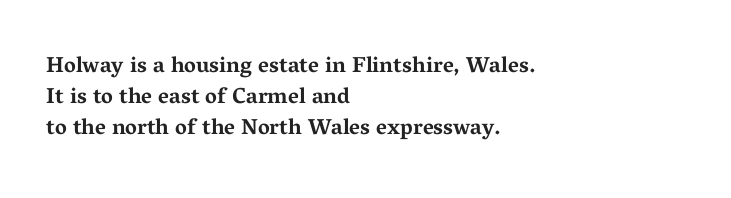
Q: Is the text bold? A: Yes.
Q: Is the text italic (slanted)? A: No, it is upright.
Q: Is the text underlined? A: No.
Q: How is the paragraph aligned? A: Left-aligned.
Q: Is the spacing between letters normal or unusually wide? A: Normal.
Q: Is the spacing between lines tight, normal or loose? A: Normal.
